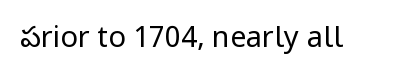
{"serif": "no", "italic": "no", "bold": "no", "weight": "regular", "width": "condensed", "stroke_contrast": "low", "x_height": "large", "monospaced": "no", "underline": "no", "letter_spacing": "normal", "letter_spacing_em": 0.0, "glyph_px": 29}
